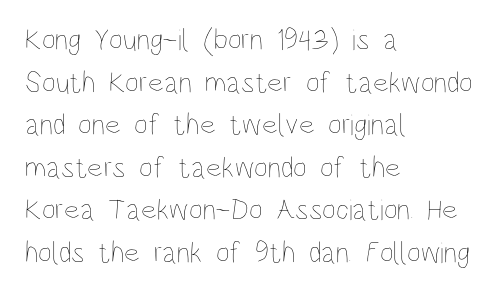
Q: Is the text bold? A: No.
Q: Is the text italic (slanted)? A: No, it is upright.
Q: Is the text underlined? A: No.
Q: How is the paragraph aligned? A: Left-aligned.
Q: Is the spacing between letters normal or unusually wide? A: Normal.
Q: Is the spacing between lines tight, normal or loose? A: Normal.
Q: Width (condensed, normal, or wide)? A: Condensed.
Q: Stroke contrast? A: Low.
Q: x-height? A: Large.
Q: Monospaced? A: No.
